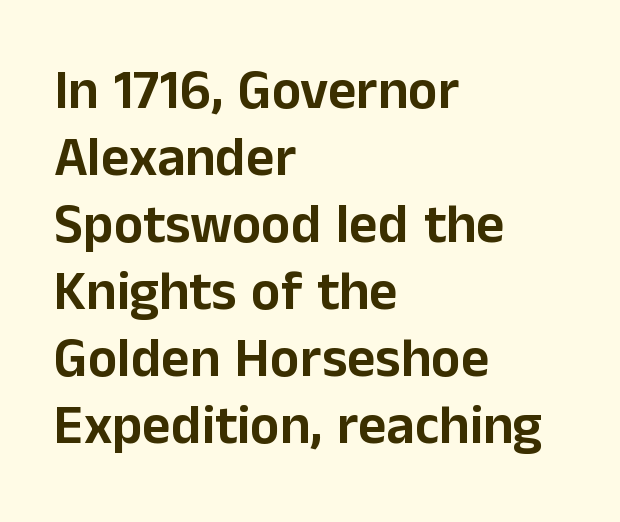
{"serif": "no", "italic": "no", "width": "normal", "stroke_contrast": "low", "x_height": "medium", "monospaced": "no", "underline": "no", "align": "left", "line_spacing_ratio": 1.22, "letter_spacing": "normal", "letter_spacing_em": 0.0, "glyph_px": 55}
